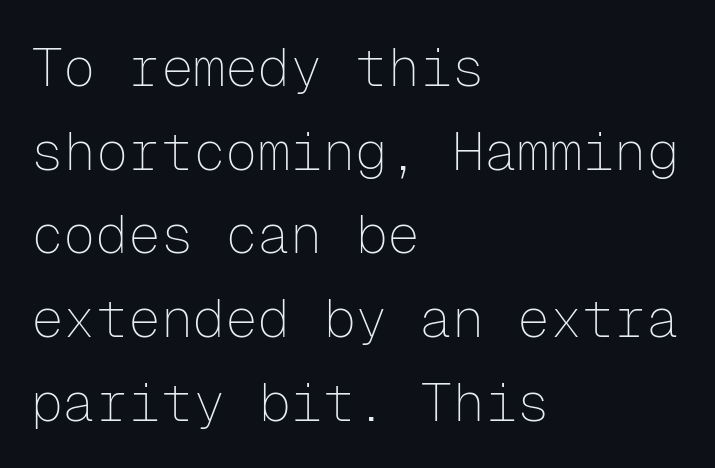
The letters march in equal steps, a hallmark of fixed-pitch type. Layout note: lines flush left. Clear beneath every line of the passage. How are the letters spaced? Ordinarily, with no added tracking.
